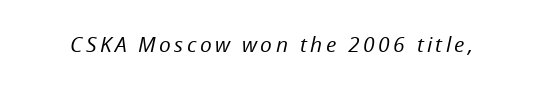
Q: Is the text bold? A: No.
Q: Is the text italic (slanted)? A: Yes, it leans right by about 12 degrees.
Q: Is the text underlined? A: No.
